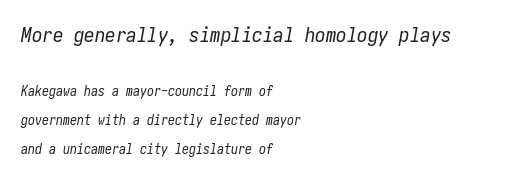
{"italic": "yes", "lean": "right", "slant_degrees": 10, "bold": "no", "underline": "no", "align": "left", "line_spacing": "loose", "line_spacing_ratio": 2.09, "letter_spacing": "normal", "letter_spacing_em": 0.0, "larger_block": "first", "size_ratio": 1.5, "glyph_px": 21}
